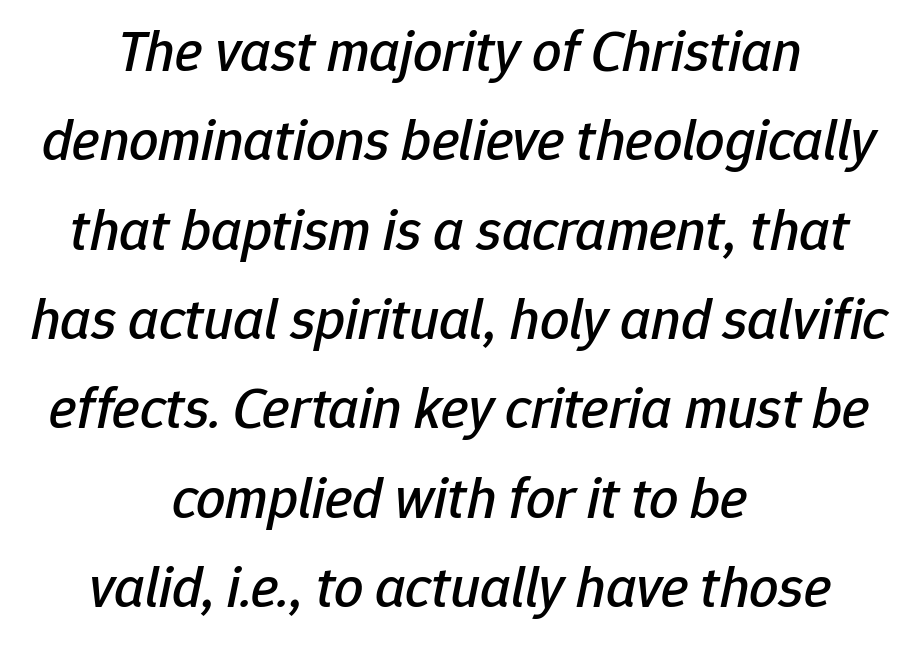
{"italic": "yes", "lean": "right", "slant_degrees": 12, "width": "normal", "stroke_contrast": "low", "x_height": "medium", "monospaced": "no", "underline": "no", "align": "center", "line_spacing": "normal", "line_spacing_ratio": 1.54, "letter_spacing": "normal", "letter_spacing_em": 0.0, "glyph_px": 58}
